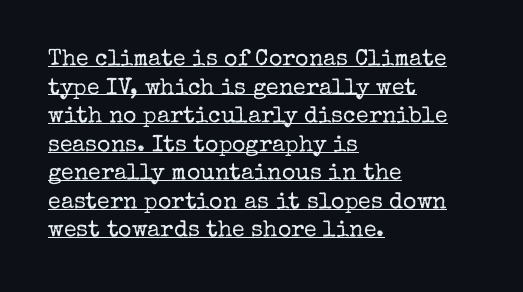
{"italic": "no", "bold": "no", "underline": "yes", "align": "left", "line_spacing_ratio": 1.24, "letter_spacing": "normal", "letter_spacing_em": 0.0, "glyph_px": 23}
